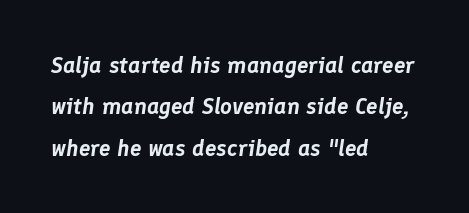
The image shows 23 px text type, italic (leaning right); set left-aligned, line spacing 1.8x, normal letter spacing, not underlined.
